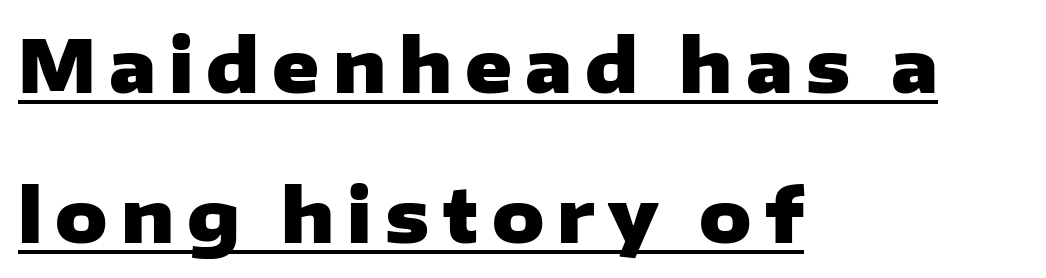
Character widths vary here, with narrow letters taking less room than wide ones. Has an underline been added? It has. Each glyph is drawn with heavy, bold strokes. Notice the wide empty band between every row — that's loose leading. The compositor pushed each line to the left boundary.
